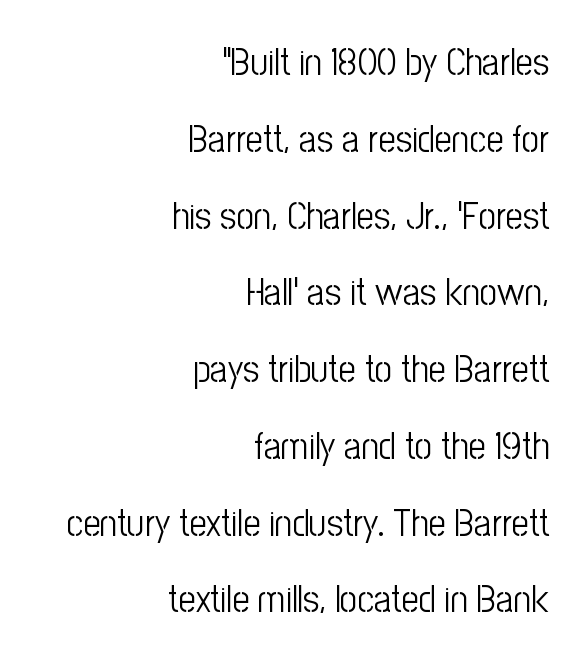
Students, observe: this is what heavily led, spacious text looks like. Stroke mass is kept to a normal reading level or below. This rendering uses right alignment, leaving the left contour irregular. Unmarked baselines from the first word to the last. The typography opts for an upright posture over an oblique one.
